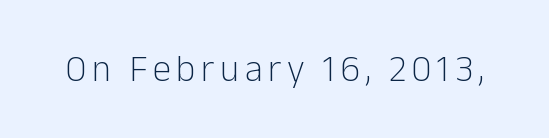
A typesetter would label this face a sans. No word sits above an underline. Upright lettering throughout. Varying glyph widths throughout — classic text-font behaviour. Heft: none added — not bold.
